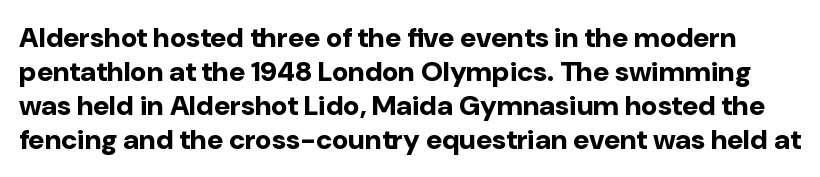
Q: Is the text bold? A: Yes.
Q: Is the text italic (slanted)? A: No, it is upright.
Q: Is the typeface a serif or a sans-serif typeface? A: Sans-serif.
Q: Is the text underlined? A: No.
Q: Is the spacing between letters normal or unusually wide? A: Normal.
Q: Width (condensed, normal, or wide)? A: Normal.
Q: Stroke contrast? A: Low.
Q: x-height? A: Medium.
Q: Monospaced? A: No.
